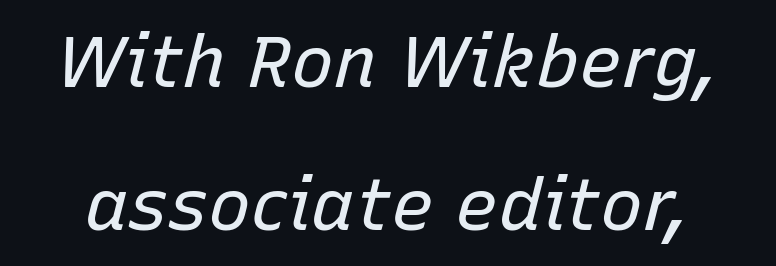
Q: Is the text bold? A: No.
Q: Is the text italic (slanted)? A: Yes, it leans right by about 15 degrees.
Q: Is the text underlined? A: No.
Q: Is the spacing between letters normal or unusually wide? A: Normal.
Q: Is the spacing between lines tight, normal or loose? A: Loose.
Q: Width (condensed, normal, or wide)? A: Normal.
Q: Stroke contrast? A: Low.
Q: x-height? A: Medium.
Q: Monospaced? A: No.
